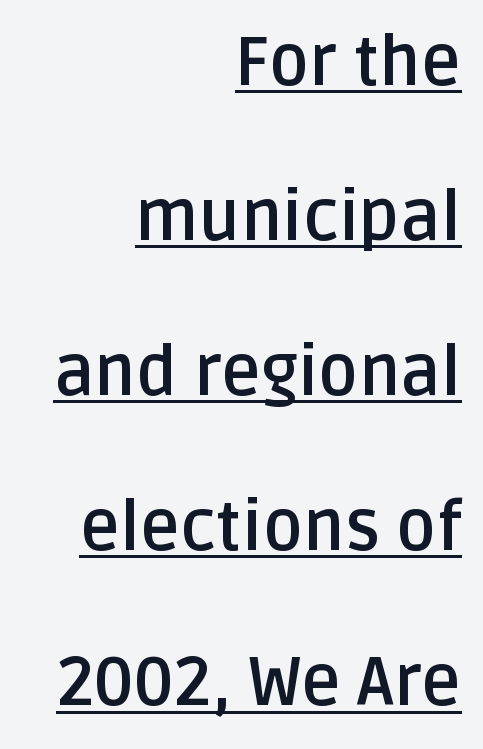
The image shows 68 px semibold sans-serif type, upright; set right-aligned, loose line spacing (2.28x), normal letter spacing, underlined; low stroke contrast and a large x-height.
